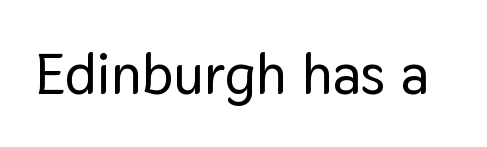
Style check: upright. There is no visible air inserted between adjacent glyphs. Regarding serifs, this sample does without them. Each letter keeps its own natural width here, so spacing adapts to shape. A bare baseline throughout the passage.
